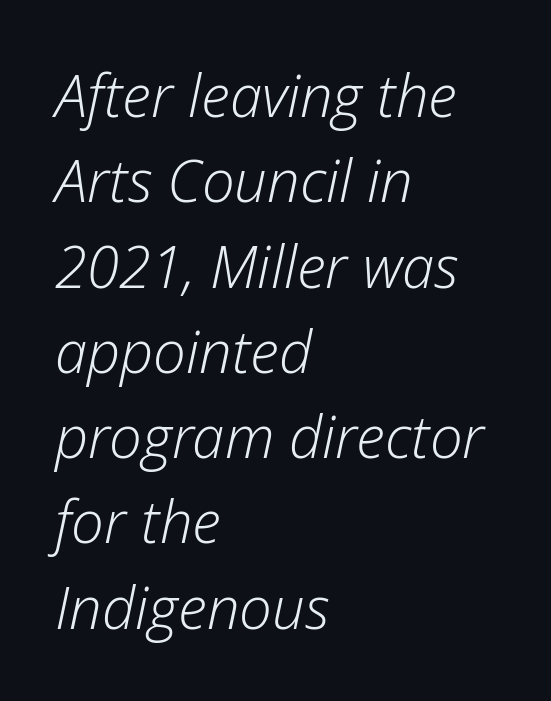
Observe the ordinary spacing: letters are neighbours, not strangers. Regular leading. The cut favours lightness, reaching ordinary text weight at its darkest. Note the varied advance widths — an 'i' is clearly narrower than an 'm'.
